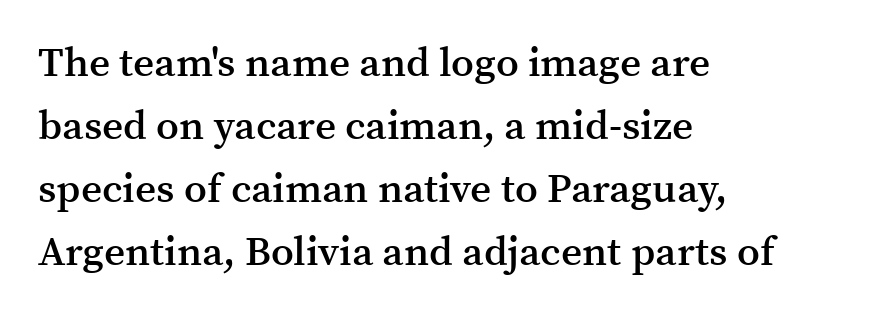
{"serif": "yes", "italic": "no", "bold": "semi", "weight": "semibold", "width": "normal", "stroke_contrast": "medium", "x_height": "medium", "monospaced": "no", "underline": "no", "align": "left", "line_spacing": "normal", "line_spacing_ratio": 1.54, "letter_spacing": "normal", "letter_spacing_em": 0.0, "glyph_px": 41}
